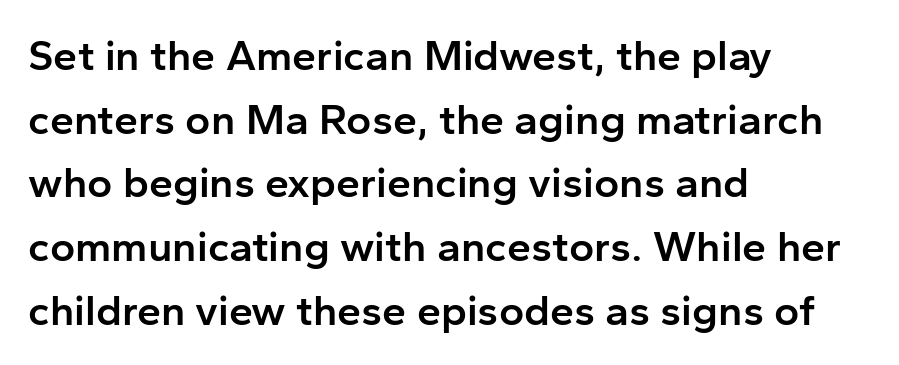
The image shows 43 px semibold sans-serif type, upright; set left-aligned, normal line spacing (1.48x), normal letter spacing, not underlined; low stroke contrast and a medium x-height.
